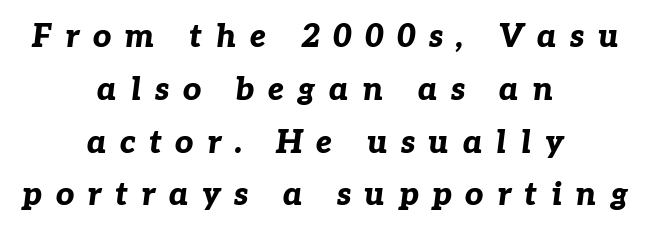
{"italic": "yes", "lean": "right", "slant_degrees": 7, "bold": "yes", "weight": "bold", "width": "normal", "stroke_contrast": "low", "x_height": "medium", "monospaced": "no", "underline": "no", "align": "center", "line_spacing": "normal", "line_spacing_ratio": 1.65, "letter_spacing": "wide", "letter_spacing_em": 0.42, "glyph_px": 32}
